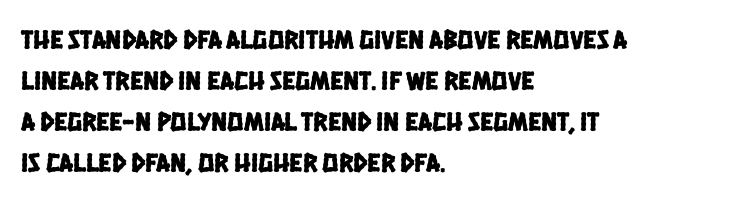
The image shows 27 px text type; set left-aligned, normal line spacing (1.52x), normal letter spacing, not underlined.
